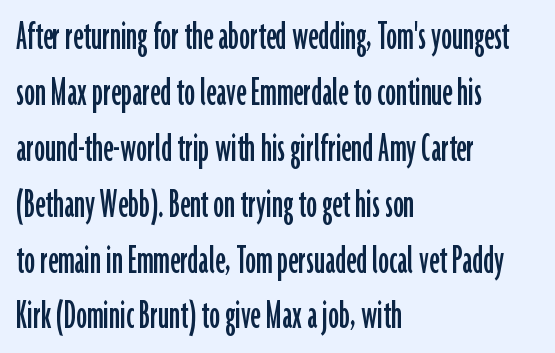
{"serif": "no", "italic": "no", "width": "condensed", "stroke_contrast": "low", "x_height": "medium", "monospaced": "no", "underline": "no", "align": "left", "line_spacing": "normal", "line_spacing_ratio": 1.3, "letter_spacing": "normal", "letter_spacing_em": 0.0, "glyph_px": 43}
